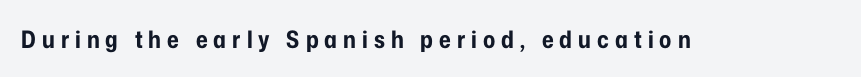
Underlining? Definitely not there. The axis of the letterforms is exactly vertical. Look at the stroke-to-counter ratio: heavy, a bold. What stands out about the letter spacing? Its width — letters are far apart.
